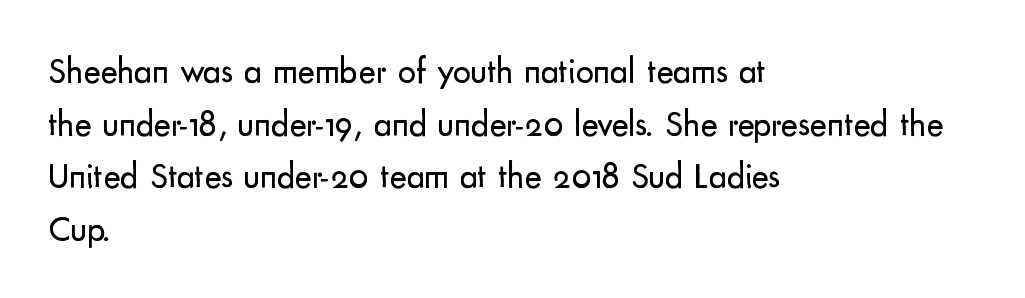
Q: Is the text bold? A: No.
Q: Is the text italic (slanted)? A: No, it is upright.
Q: Is the typeface a serif or a sans-serif typeface? A: Sans-serif.
Q: Is the text underlined? A: No.
Q: How is the paragraph aligned? A: Left-aligned.
Q: Is the spacing between letters normal or unusually wide? A: Normal.
Q: Is the spacing between lines tight, normal or loose? A: Normal.
Q: Width (condensed, normal, or wide)? A: Normal.
Q: Stroke contrast? A: Low.
Q: x-height? A: Small.
Q: Monospaced? A: No.
